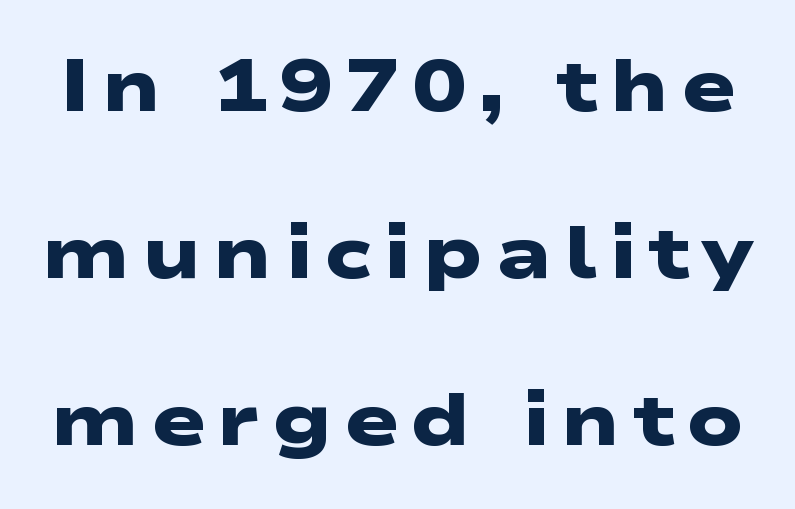
The image shows 73 px heavy, wide sans-serif type; set loose line spacing (2.29x), not underlined; low stroke contrast and a medium x-height.
